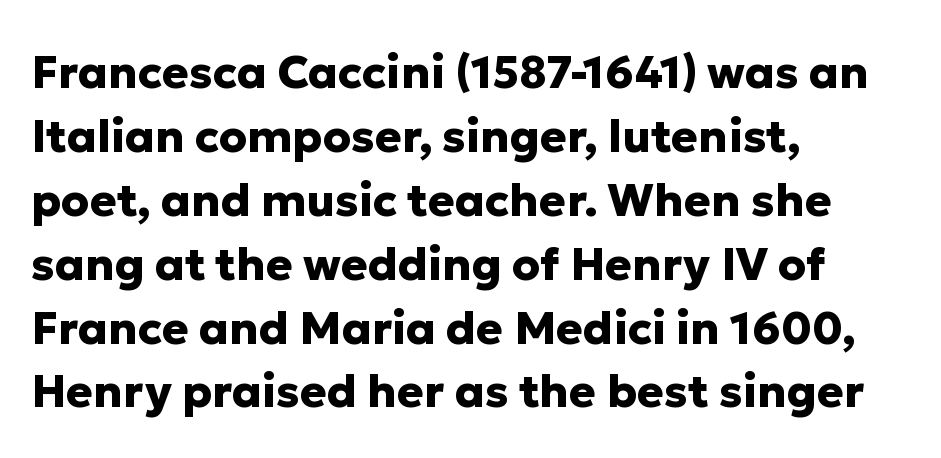
{"serif": "no", "italic": "no", "bold": "yes", "weight": "heavy", "width": "normal", "stroke_contrast": "low", "x_height": "medium", "monospaced": "no", "underline": "no", "align": "left", "line_spacing": "normal", "line_spacing_ratio": 1.42, "letter_spacing": "normal", "letter_spacing_em": 0.0, "glyph_px": 45}
